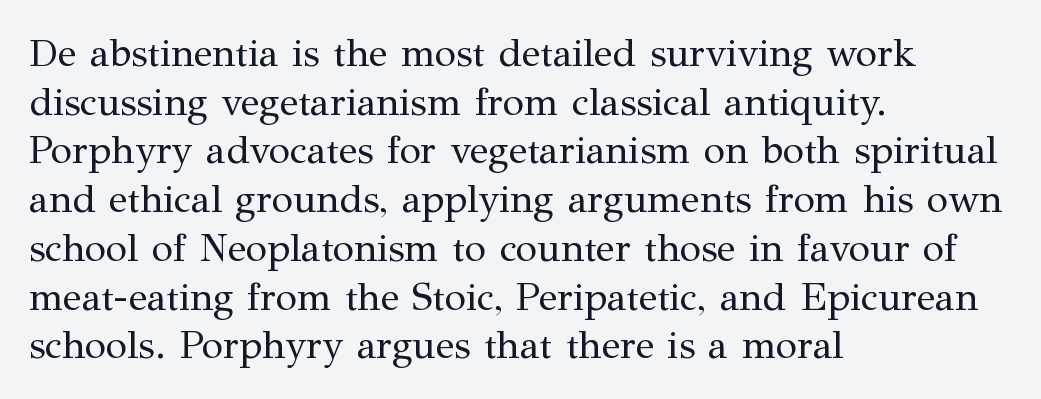
Q: Is the text bold? A: No.
Q: Is the text italic (slanted)? A: No, it is upright.
Q: Is the typeface a serif or a sans-serif typeface? A: Serif.
Q: Is the text underlined? A: No.
Q: How is the paragraph aligned? A: Left-aligned.
Q: Is the spacing between letters normal or unusually wide? A: Normal.
Q: Is the spacing between lines tight, normal or loose? A: Normal.
Q: Width (condensed, normal, or wide)? A: Normal.
Q: Stroke contrast? A: Medium.
Q: x-height? A: Medium.
Q: Monospaced? A: No.
